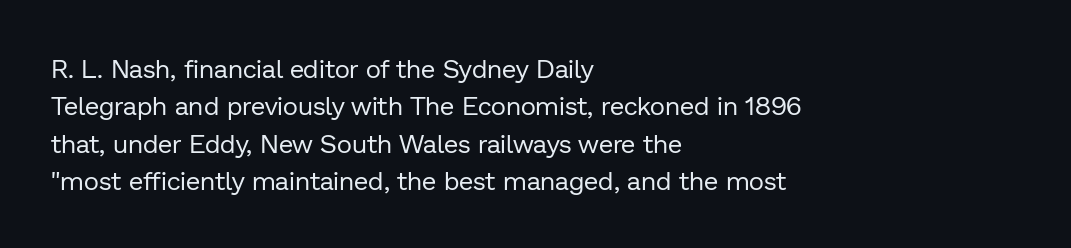
{"italic": "no", "bold": "no", "underline": "no", "align": "left", "line_spacing": "normal", "line_spacing_ratio": 1.44, "letter_spacing": "normal", "letter_spacing_em": 0.0, "glyph_px": 26}
